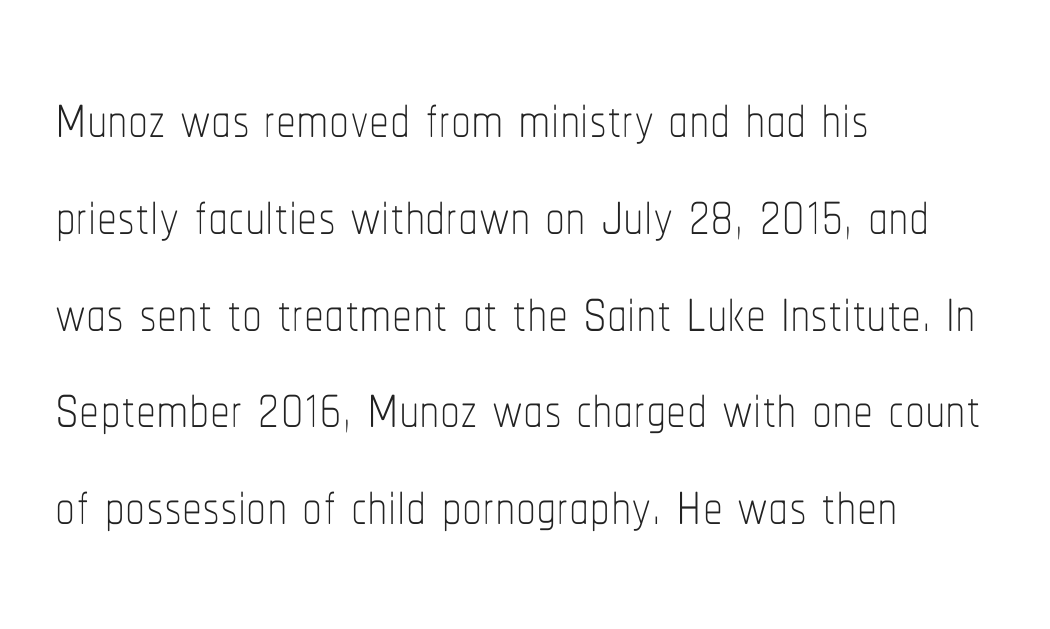
Q: Is the text bold? A: No.
Q: Is the text italic (slanted)? A: No, it is upright.
Q: Is the text underlined? A: No.
Q: How is the paragraph aligned? A: Left-aligned.
Q: Is the spacing between letters normal or unusually wide? A: Normal.
Q: Width (condensed, normal, or wide)? A: Condensed.
Q: Stroke contrast? A: Low.
Q: x-height? A: Medium.
Q: Monospaced? A: No.
